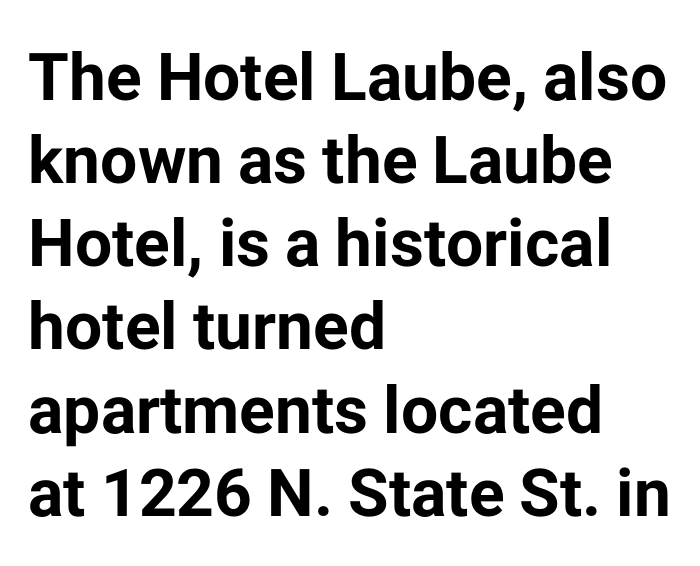
Think of a printed novel: that variable character pitch is what you see here. Ordinary non-slanted type is in use. One glance says typical: line gaps are just what's usual. No word sits above an underline. Thick stems and heavy bowls — unmistakably bold. Classification — sans serif.
